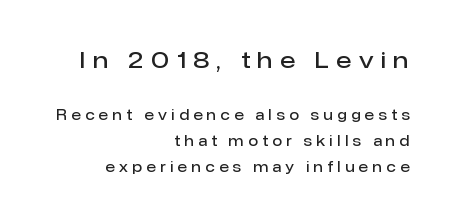
You can tell it's not italic because the verticals are truly vertical. The tracking jumps out immediately: characters are airy and widely separated. A student would notice the top passage is typeset larger than what follows. Descenders are the only things crossing below the line. Short and long lines alike share a common ending point at right. Notice the strokes are somewhat thickened but not fully heavy: this is a semibold.
